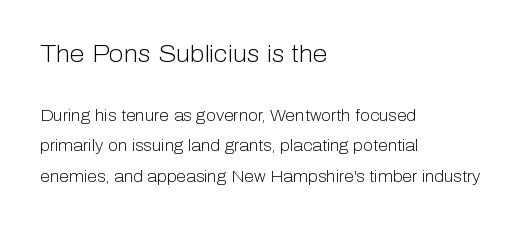
A roman cut, with each character standing at attention. The gap between lines stays unmarked. What's the leading like? Stretched, with rows far apart. The rendering shrinks the type as you move from the upper chunk to the lower. Heaviness? Minimal to ordinary, like unemphasized prose.
